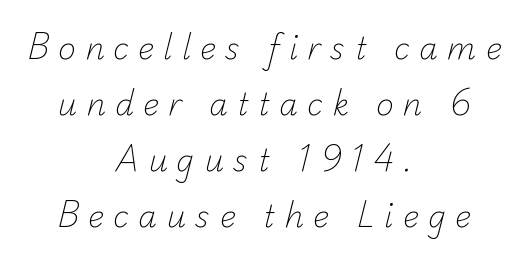
Q: Is the text bold? A: No.
Q: Is the typeface a serif or a sans-serif typeface? A: Sans-serif.
Q: Is the text underlined? A: No.
Q: How is the paragraph aligned? A: Centered.
Q: Is the spacing between letters normal or unusually wide? A: Unusually wide.
Q: Width (condensed, normal, or wide)? A: Normal.
Q: Stroke contrast? A: Low.
Q: x-height? A: Small.
Q: Monospaced? A: No.
